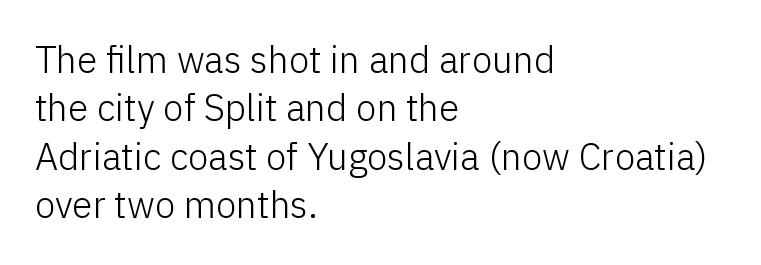
The image shows 37 px light sans-serif type, upright; set left-aligned, normal line spacing (1.31x), normal letter spacing, not underlined; low stroke contrast and a medium x-height.
